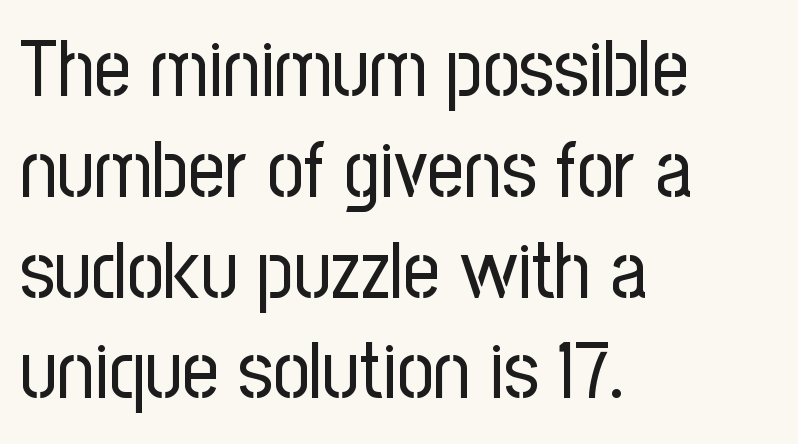
What's the leading like? Ordinary, nothing unusual. Varying glyph widths throughout — classic text-font behaviour. The cut favours lightness, reaching ordinary text weight at its darkest. Leftover space on each line is placed entirely after the last word. The axis of the letterforms is exactly vertical.
